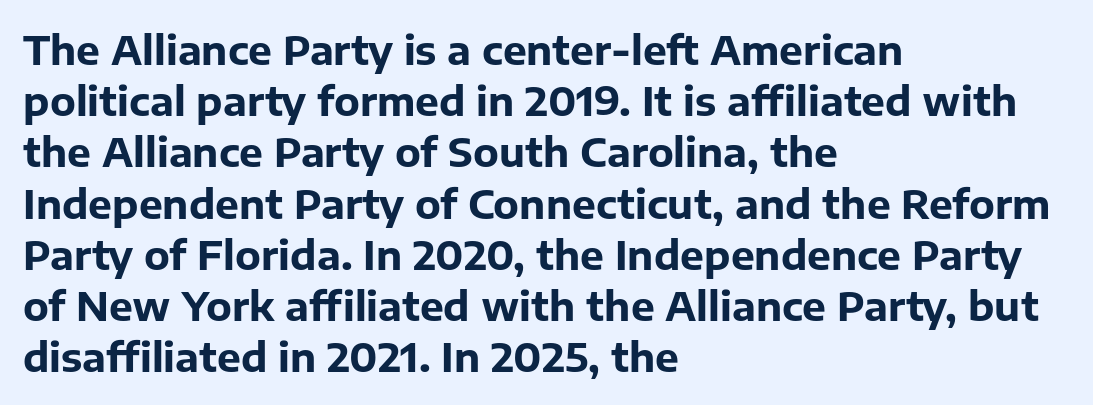
Q: Is the text bold? A: Yes.
Q: Is the text italic (slanted)? A: No, it is upright.
Q: Is the typeface a serif or a sans-serif typeface? A: Sans-serif.
Q: Is the text underlined? A: No.
Q: How is the paragraph aligned? A: Left-aligned.
Q: Is the spacing between letters normal or unusually wide? A: Normal.
Q: Is the spacing between lines tight, normal or loose? A: Normal.
Q: Width (condensed, normal, or wide)? A: Normal.
Q: Stroke contrast? A: Low.
Q: x-height? A: Medium.
Q: Monospaced? A: No.
